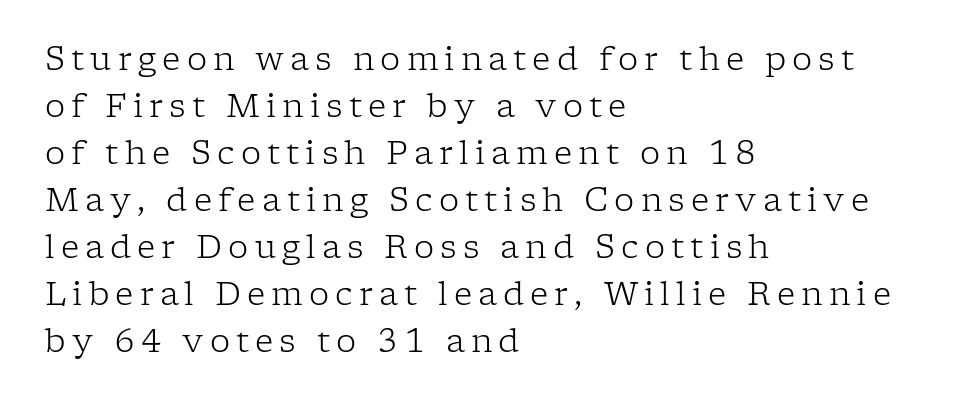
Tall strokes in this sample are plumb rather than angled. Each row of text sits above clean, open space. These lines stack with their left ends in a neat column. Weight: not bold — regular or lighter. The typeface chosen for these lines features serifs. If you measured baseline to baseline, you'd find a middling distance.
